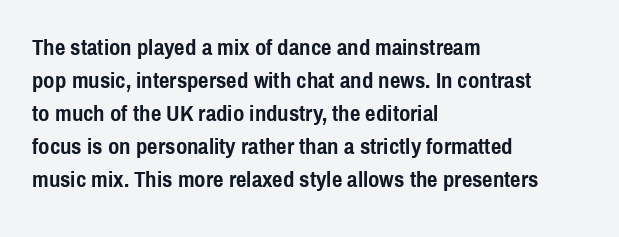
The image shows 23 px bold type, upright; set left-aligned, normal line spacing (1.43x), normal letter spacing, not underlined.
